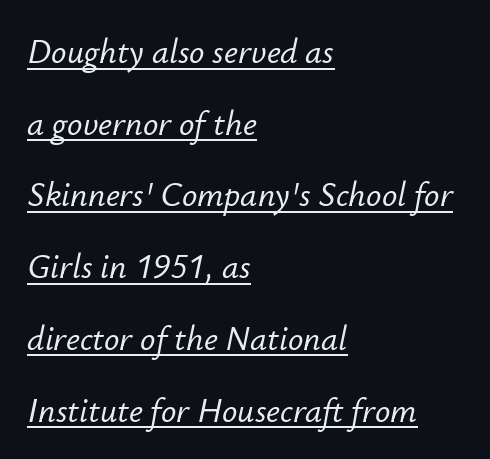
The text carries the slant typical of an italic or oblique font. The passage shown is underscored from start to finish. Think of a printed novel: that variable character pitch is what you see here. Horizontally, the lines are justified to the leading edge only. Is the letter spacing exaggerated? No — it looks like the ordinary default.
